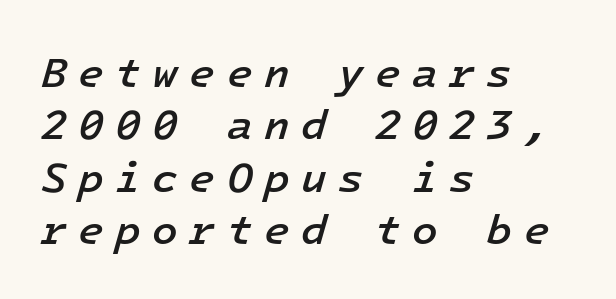
{"italic": "yes", "lean": "right", "slant_degrees": 16, "bold": "semi", "weight": "semibold", "width": "normal", "stroke_contrast": "low", "x_height": "medium", "monospaced": "yes", "underline": "no", "align": "left", "line_spacing": "normal", "line_spacing_ratio": 1.25, "letter_spacing": "wide", "letter_spacing_em": 0.27, "glyph_px": 42}
